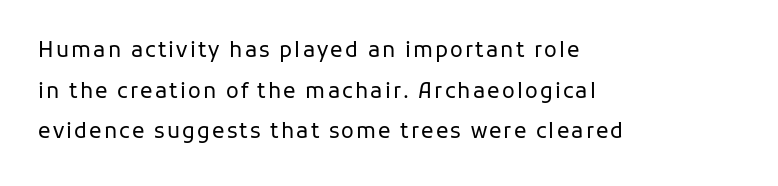
{"italic": "no", "bold": "no", "underline": "no", "align": "left", "line_spacing": "loose", "line_spacing_ratio": 1.93, "glyph_px": 21}
